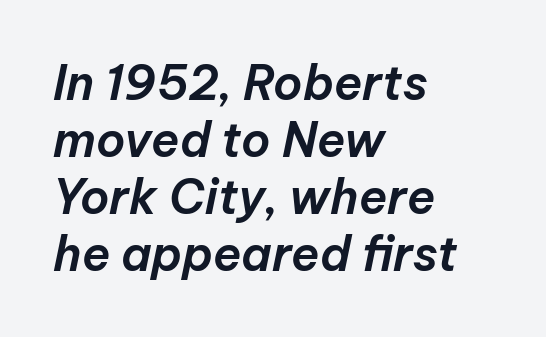
These lines are rendered in a variable-pitch font. The typography opts for an oblique posture over an upright one. The baseline area is clear. In terms of letterspacing, this is plain default setting.
